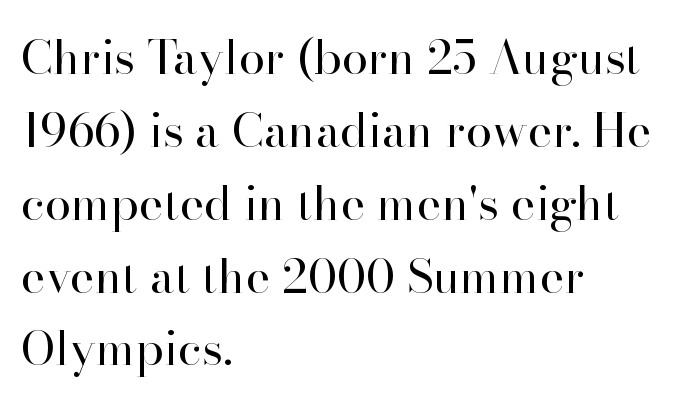
{"serif": "yes", "italic": "no", "bold": "no", "weight": "regular", "width": "normal", "stroke_contrast": "high", "x_height": "small", "monospaced": "no", "underline": "no", "align": "left", "line_spacing": "normal", "line_spacing_ratio": 1.55, "letter_spacing": "normal", "letter_spacing_em": 0.0, "glyph_px": 47}
